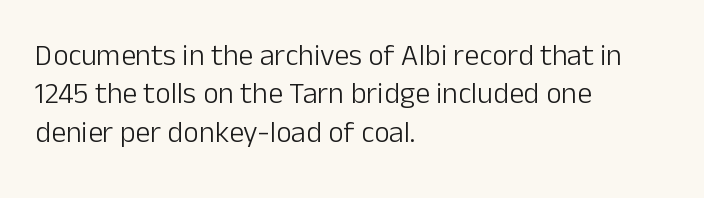
{"serif": "no", "italic": "no", "bold": "no", "weight": "light", "width": "normal", "stroke_contrast": "low", "x_height": "medium", "monospaced": "no", "underline": "no", "align": "left", "line_spacing": "normal", "line_spacing_ratio": 1.28, "letter_spacing": "normal", "letter_spacing_em": 0.0, "glyph_px": 30}
